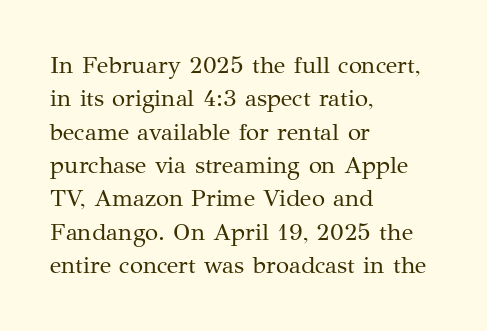
The image shows 24 px text type, upright; set left-aligned, normal line spacing (1.39x), normal letter spacing, not underlined.
